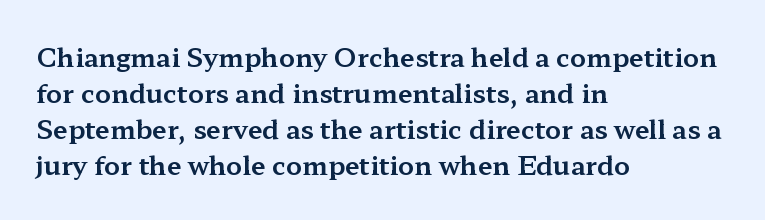
A typesetter would mark this as roman, not italic. Every row of glyphs begins at an identical x-position on the left. Descenders are the only things crossing below the line. Horizontal bands of white between lines are of average thickness.
